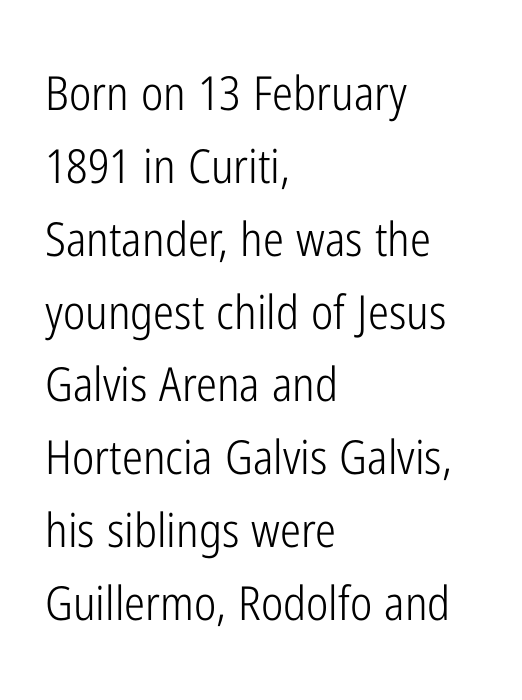
{"serif": "no", "italic": "no", "bold": "no", "weight": "light", "width": "condensed", "stroke_contrast": "low", "x_height": "medium", "monospaced": "no", "underline": "no", "align": "left", "line_spacing": "normal", "line_spacing_ratio": 1.55, "letter_spacing": "normal", "letter_spacing_em": 0.0, "glyph_px": 47}
